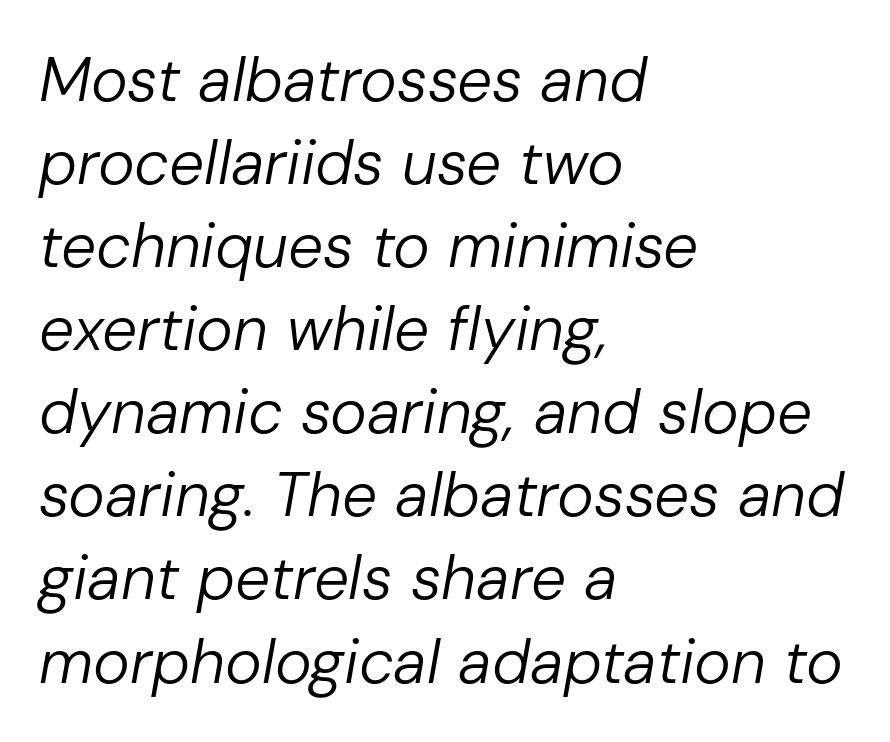
The image shows 62 px regular-weight type, italic (leaning right); set left-aligned, normal line spacing (1.34x), normal letter spacing, not underlined; low stroke contrast and a medium x-height.
